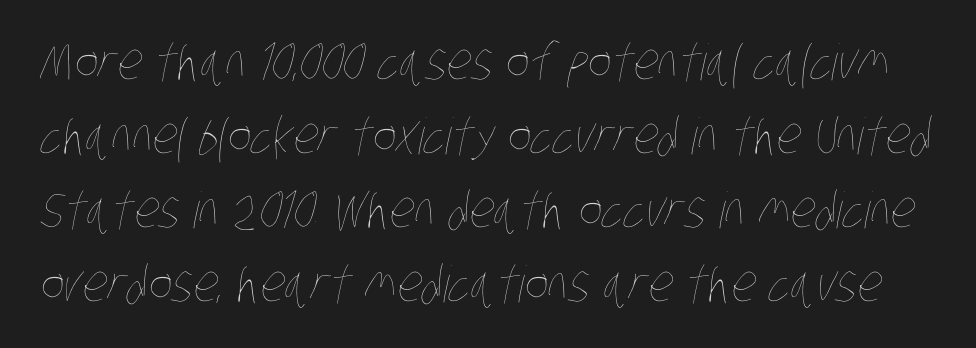
Words float on clear page, feet unadorned. The space between consecutive lines is moderate. Nothing heavy about these letters — not bold at all. These lines keep a tight, regular rhythm from letter to letter. Varying glyph widths throughout — classic text-font behaviour.
